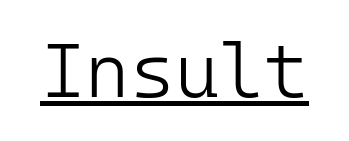
Q: Is the text bold? A: No.
Q: Is the text italic (slanted)? A: No, it is upright.
Q: Is the typeface a serif or a sans-serif typeface? A: Sans-serif.
Q: Is the text underlined? A: Yes.
Q: Is the spacing between letters normal or unusually wide? A: Normal.
Q: Width (condensed, normal, or wide)? A: Normal.
Q: Stroke contrast? A: Low.
Q: x-height? A: Medium.
Q: Monospaced? A: Yes.
